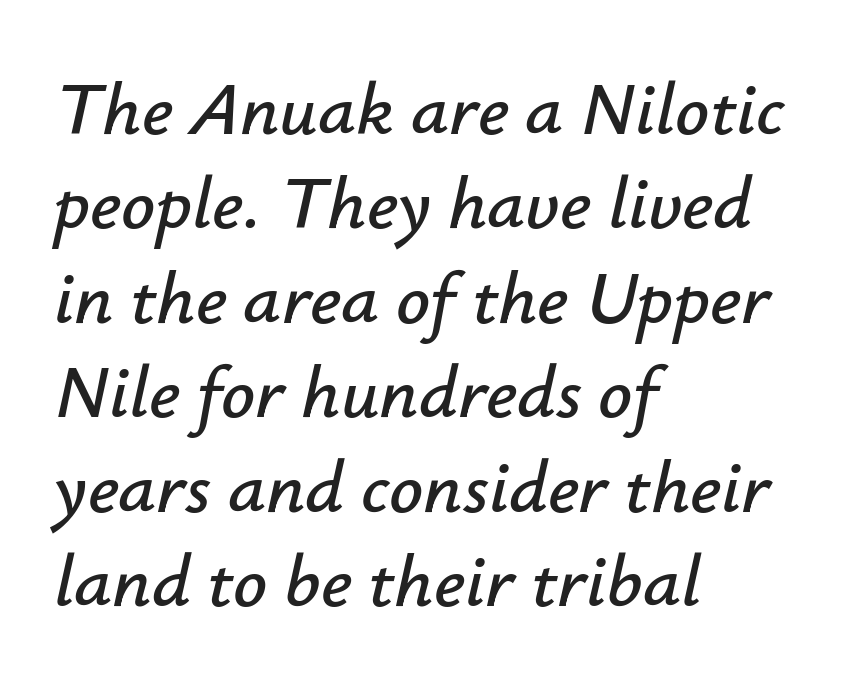
{"italic": "yes", "lean": "right", "slant_degrees": 12, "width": "normal", "stroke_contrast": "low", "x_height": "small", "monospaced": "no", "underline": "no", "align": "left", "line_spacing": "normal", "line_spacing_ratio": 1.26, "letter_spacing": "normal", "letter_spacing_em": 0.0, "glyph_px": 75}
